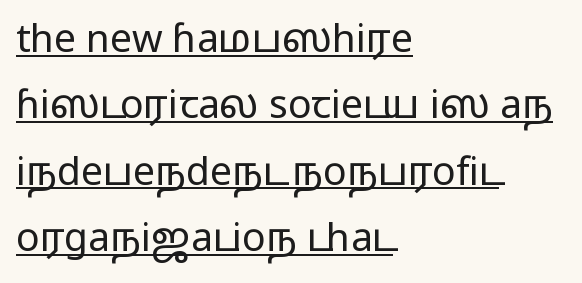
{"serif": "no", "italic": "no", "bold": "no", "weight": "regular", "width": "wide", "stroke_contrast": "low", "x_height": "medium", "monospaced": "no", "underline": "yes", "align": "left", "line_spacing": "normal", "line_spacing_ratio": 1.7, "letter_spacing": "normal", "letter_spacing_em": 0.0, "glyph_px": 39}
